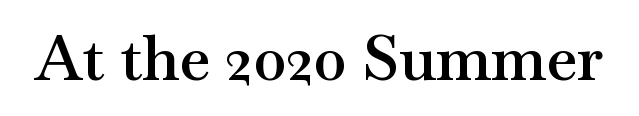
{"serif": "yes", "italic": "no", "bold": "semi", "weight": "semibold", "width": "wide", "stroke_contrast": "medium", "x_height": "small", "monospaced": "no", "underline": "no", "letter_spacing": "normal", "letter_spacing_em": 0.0, "glyph_px": 63}
